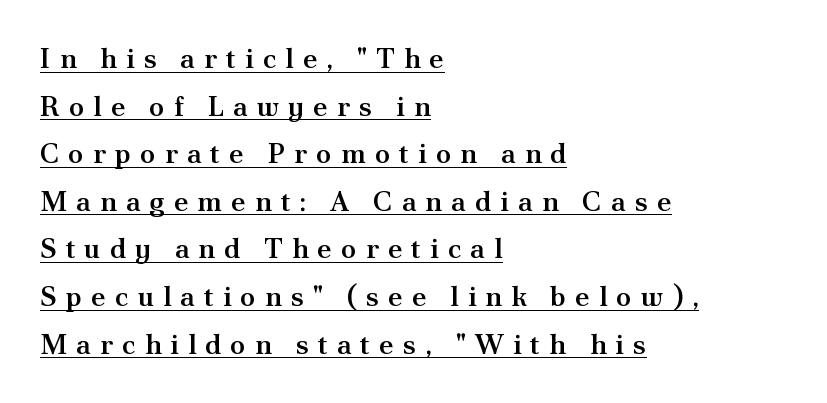
Q: Is the text bold? A: Semi-bold.
Q: Is the text italic (slanted)? A: No, it is upright.
Q: Is the typeface a serif or a sans-serif typeface? A: Serif.
Q: Is the text underlined? A: Yes.
Q: How is the paragraph aligned? A: Left-aligned.
Q: Is the spacing between letters normal or unusually wide? A: Unusually wide.
Q: Is the spacing between lines tight, normal or loose? A: Normal.
Q: Width (condensed, normal, or wide)? A: Normal.
Q: Stroke contrast? A: Medium.
Q: x-height? A: Small.
Q: Monospaced? A: No.
